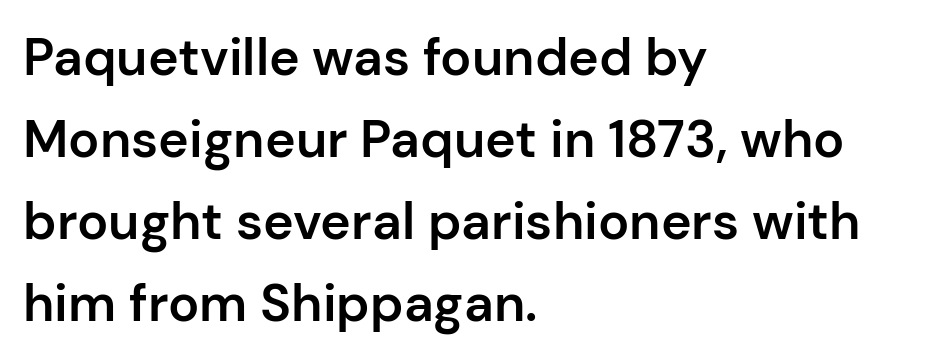
{"serif": "no", "italic": "no", "bold": "semi", "weight": "semibold", "width": "normal", "stroke_contrast": "low", "x_height": "medium", "monospaced": "no", "underline": "no", "align": "left", "line_spacing": "normal", "line_spacing_ratio": 1.58, "letter_spacing": "normal", "letter_spacing_em": 0.0, "glyph_px": 52}
